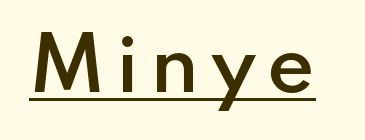
Q: Is the text bold? A: Semi-bold.
Q: Is the text italic (slanted)? A: No, it is upright.
Q: Is the typeface a serif or a sans-serif typeface? A: Sans-serif.
Q: Is the text underlined? A: Yes.
Q: Width (condensed, normal, or wide)? A: Normal.
Q: Stroke contrast? A: Low.
Q: x-height? A: Small.
Q: Monospaced? A: No.
